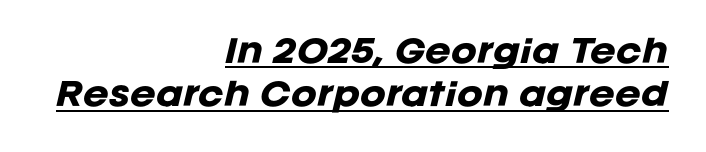
The passage shown stacks its lines at a standard gap. This is underlined copy, the kind a proofreader might mark for attention. Compared with a flush-left layout, this one pins lines to the opposite, right side. Here the glyphs are tracked normally, forming tight word shapes.
